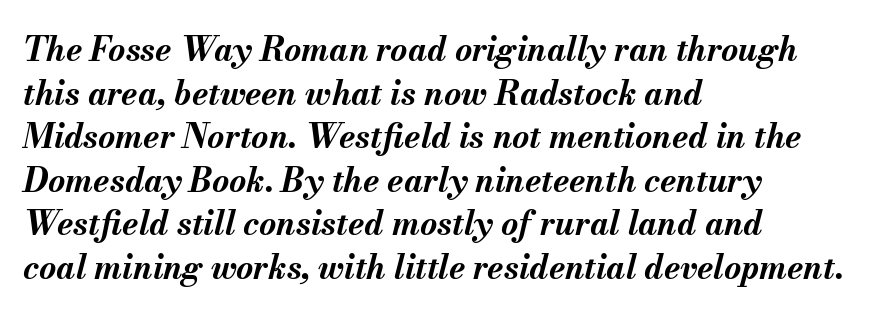
Q: Is the text bold? A: Yes.
Q: Is the text italic (slanted)? A: Yes, it leans right by about 13 degrees.
Q: Is the text underlined? A: No.
Q: How is the paragraph aligned? A: Left-aligned.
Q: Is the spacing between letters normal or unusually wide? A: Normal.
Q: Is the spacing between lines tight, normal or loose? A: Normal.
Q: Width (condensed, normal, or wide)? A: Normal.
Q: Stroke contrast? A: Medium.
Q: x-height? A: Small.
Q: Monospaced? A: No.
